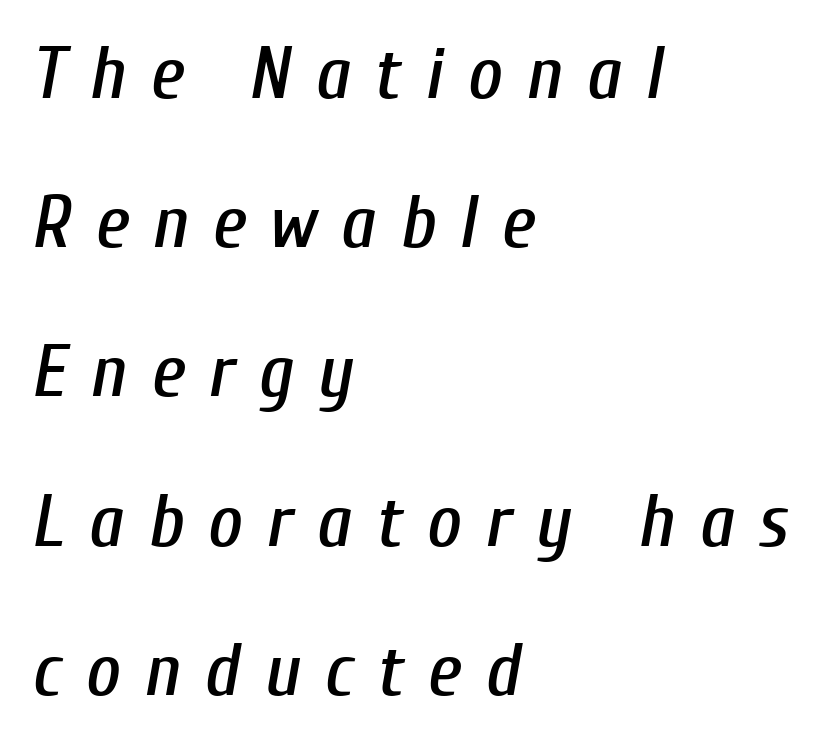
{"italic": "yes", "lean": "right", "slant_degrees": 10, "width": "condensed", "stroke_contrast": "low", "x_height": "medium", "monospaced": "no", "underline": "no", "align": "left", "line_spacing": "loose", "line_spacing_ratio": 1.99, "letter_spacing": "wide", "letter_spacing_em": 0.32, "glyph_px": 75}
